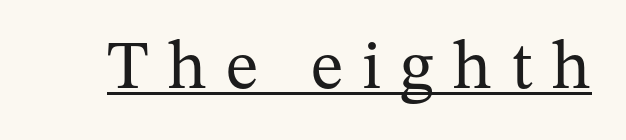
The image shows 69 px regular-weight serif type, upright; set unusually wide letter spacing (+0.27 em), underlined; medium stroke contrast and a medium x-height.
